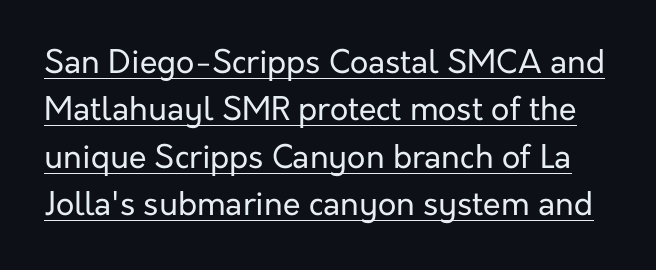
{"serif": "no", "italic": "no", "bold": "no", "weight": "regular", "width": "normal", "stroke_contrast": "low", "x_height": "medium", "monospaced": "no", "underline": "yes", "line_spacing": "normal", "line_spacing_ratio": 1.48, "letter_spacing": "normal", "letter_spacing_em": 0.0, "glyph_px": 32}
